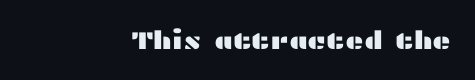
The image shows 25 px text type, upright; set normal letter spacing, not underlined.
